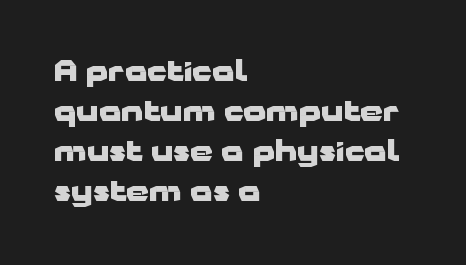
Standard letterfit; no display-style spreading of the glyphs. Here the designer chose a conventional face with non-uniform glyph widths. It's the straight-up-and-down kind of type. These lines are composed in type without serifs.
